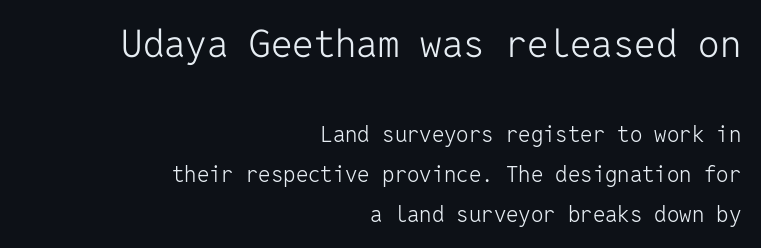
Q: Is the text bold? A: No.
Q: Is the text italic (slanted)? A: No, it is upright.
Q: Is the typeface a serif or a sans-serif typeface? A: Sans-serif.
Q: Is the text underlined? A: No.
Q: How is the paragraph aligned? A: Right-aligned.
Q: Is the spacing between letters normal or unusually wide? A: Normal.
Q: Which block of text is set in a larger size, the first (top) or the second (bottom)? A: The first (top) one.
Q: Width (condensed, normal, or wide)? A: Normal.
Q: Stroke contrast? A: Low.
Q: x-height? A: Medium.
Q: Monospaced? A: Yes.
